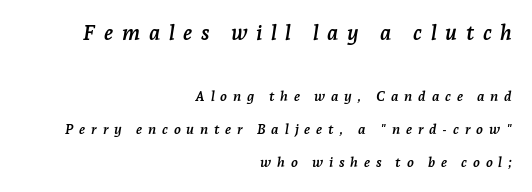
{"italic": "yes", "lean": "right", "slant_degrees": 7, "bold": "yes", "underline": "no", "align": "right", "line_spacing": "loose", "line_spacing_ratio": 2.38, "letter_spacing": "wide", "letter_spacing_em": 0.41, "larger_block": "first", "size_ratio": 1.5, "glyph_px": 21}
